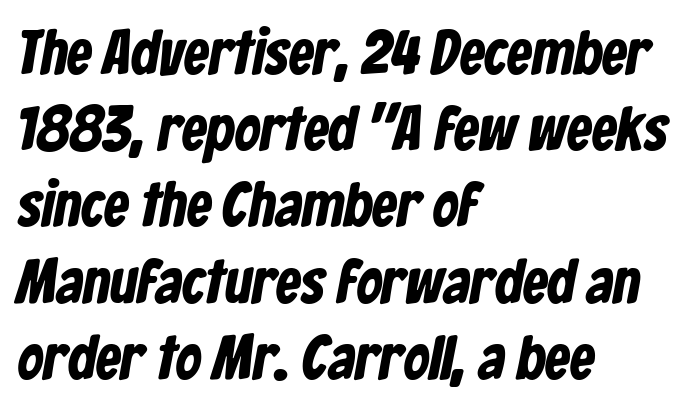
The image shows 63 px bold, condensed sans-serif type; set left-aligned, line spacing 1.21x, normal letter spacing, not underlined; low stroke contrast and a medium x-height.
